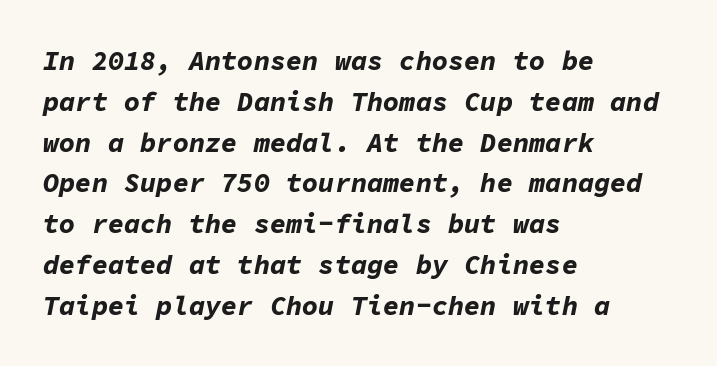
Regular leading. Compared with ordinary roman type, these characters are visibly tilted. Reading down the block, your eye returns to a fixed left position each line. The strip under each line holds only bare page. Students, this is bold: see how much ink each stroke carries.
